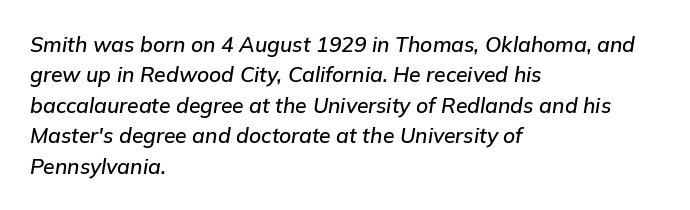
A classic flush-left, rag-right setting is used for this passage. Type without underlining. Interline gaps are of average width in this sample. Compared with typical body copy, the letter spacing here is the same.
